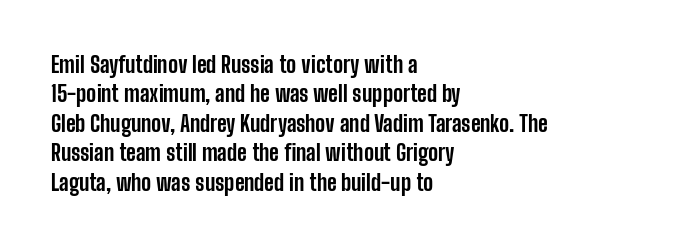
The vertical gap from one line to the next is medium. The rendering uses a bold face; every stroke is thick and dark. When letters stand straight like this, we call the style roman or upright. A typesetter would call this zero additional tracking.
